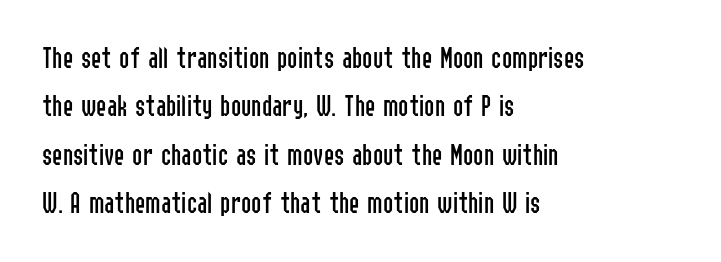
Q: Is the text bold? A: No.
Q: Is the text italic (slanted)? A: No, it is upright.
Q: Is the typeface a serif or a sans-serif typeface? A: Sans-serif.
Q: Is the text underlined? A: No.
Q: How is the paragraph aligned? A: Left-aligned.
Q: Is the spacing between letters normal or unusually wide? A: Normal.
Q: Is the spacing between lines tight, normal or loose? A: Normal.
Q: Width (condensed, normal, or wide)? A: Condensed.
Q: Stroke contrast? A: Low.
Q: x-height? A: Medium.
Q: Monospaced? A: No.
